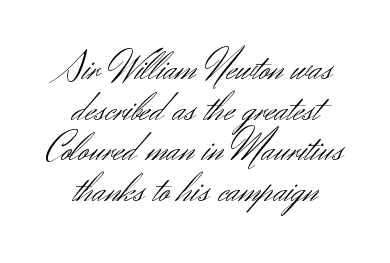
{"serif": "no", "bold": "no", "weight": "light", "width": "normal", "stroke_contrast": "medium", "x_height": "small", "monospaced": "no", "underline": "no", "align": "center", "line_spacing": "tight", "line_spacing_ratio": 0.97, "letter_spacing": "normal", "letter_spacing_em": 0.0, "glyph_px": 42}
